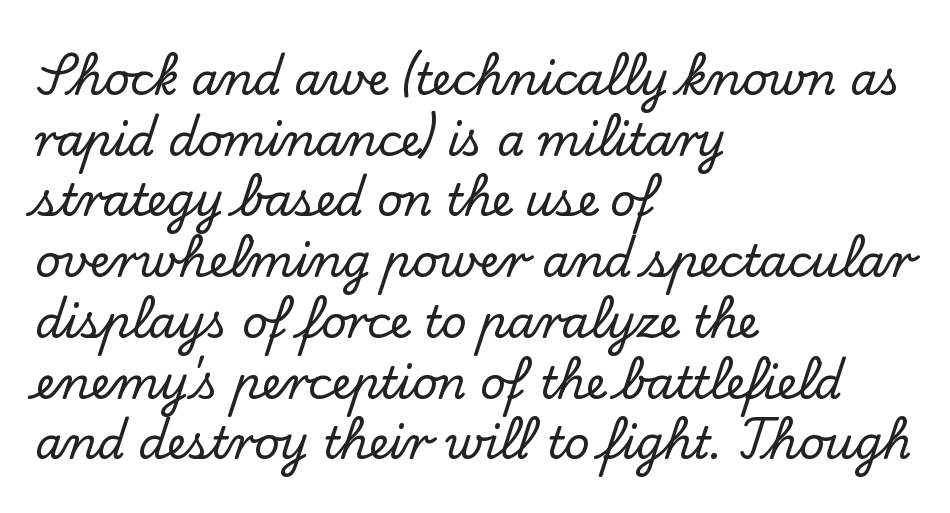
The lines are quadded left. The designer went with a serif here, giving each stem small feet. Words float on clear page, feet unadorned. Whoever set this chose a conventional vertical rhythm.
